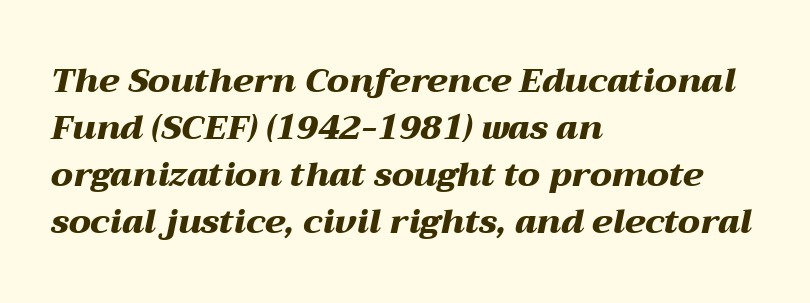
Q: Is the text bold? A: Yes.
Q: Is the text italic (slanted)? A: Yes, it leans right by about 12 degrees.
Q: Is the text underlined? A: No.
Q: How is the paragraph aligned? A: Left-aligned.
Q: Is the spacing between letters normal or unusually wide? A: Normal.
Q: Is the spacing between lines tight, normal or loose? A: Normal.
Q: Width (condensed, normal, or wide)? A: Wide.
Q: Stroke contrast? A: Medium.
Q: x-height? A: Medium.
Q: Monospaced? A: No.
